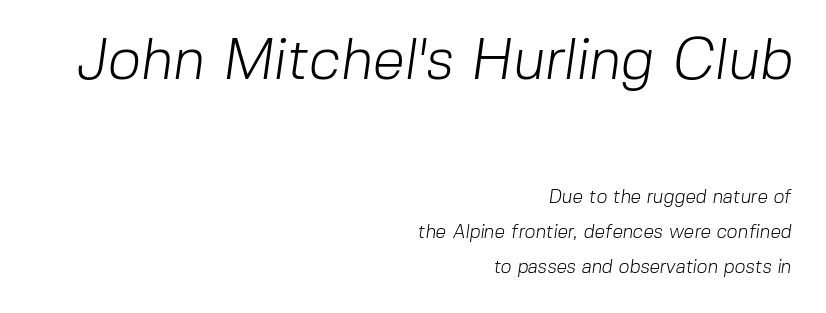
The image shows 58 px light sans-serif type; set right-aligned, line spacing 1.84x, normal letter spacing, not underlined; the first (top) block is 3.05x larger; low stroke contrast and a medium x-height.
